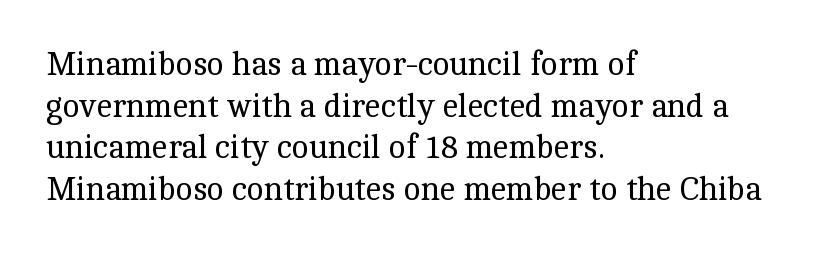
Q: Is the text bold? A: No.
Q: Is the text italic (slanted)? A: No, it is upright.
Q: Is the typeface a serif or a sans-serif typeface? A: Serif.
Q: Is the text underlined? A: No.
Q: How is the paragraph aligned? A: Left-aligned.
Q: Is the spacing between letters normal or unusually wide? A: Normal.
Q: Is the spacing between lines tight, normal or loose? A: Normal.
Q: Width (condensed, normal, or wide)? A: Normal.
Q: x-height? A: Medium.
Q: Monospaced? A: No.
